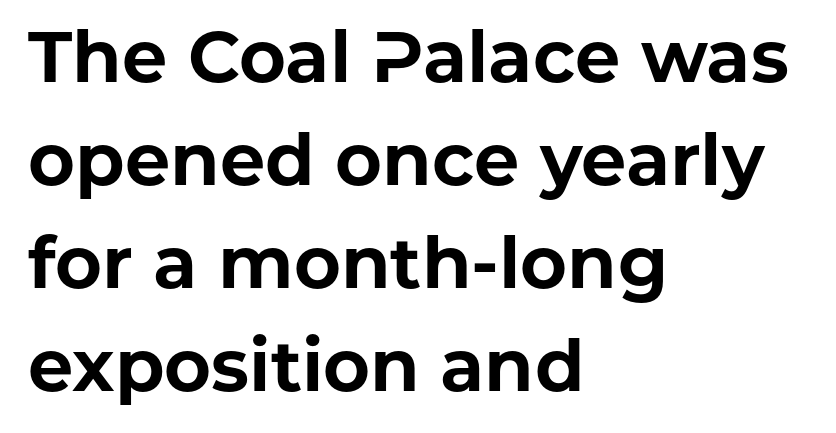
The image shows 72 px bold sans-serif type, upright; set left-aligned, normal line spacing (1.43x), normal letter spacing, not underlined; low stroke contrast and a medium x-height.
